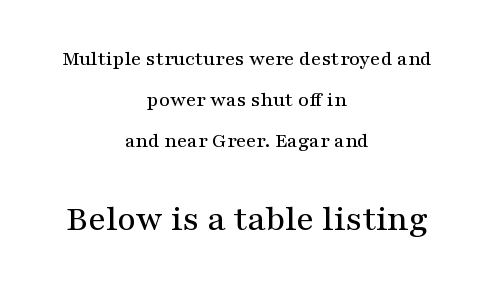
You could not count columns in this text — the font is proportionally spaced. Type size steps up from the first block to the second. Tall strokes in this sample are plumb rather than angled. Summary of vertical rhythm: relaxed, with wide interline spacing. A typesetter would call this zero additional tracking. A typesetter would label this face a serif.
